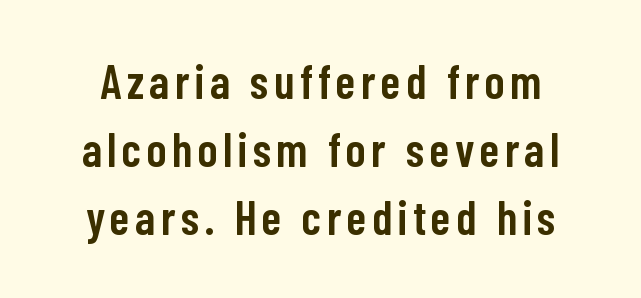
Horizontal bands of white between lines are of average thickness. Its strokes are somewhat broadened, the hallmark of semibold type. These lines are rendered in a variable-pitch font. No feet cap the strokes, marking this as sans-serif type.
